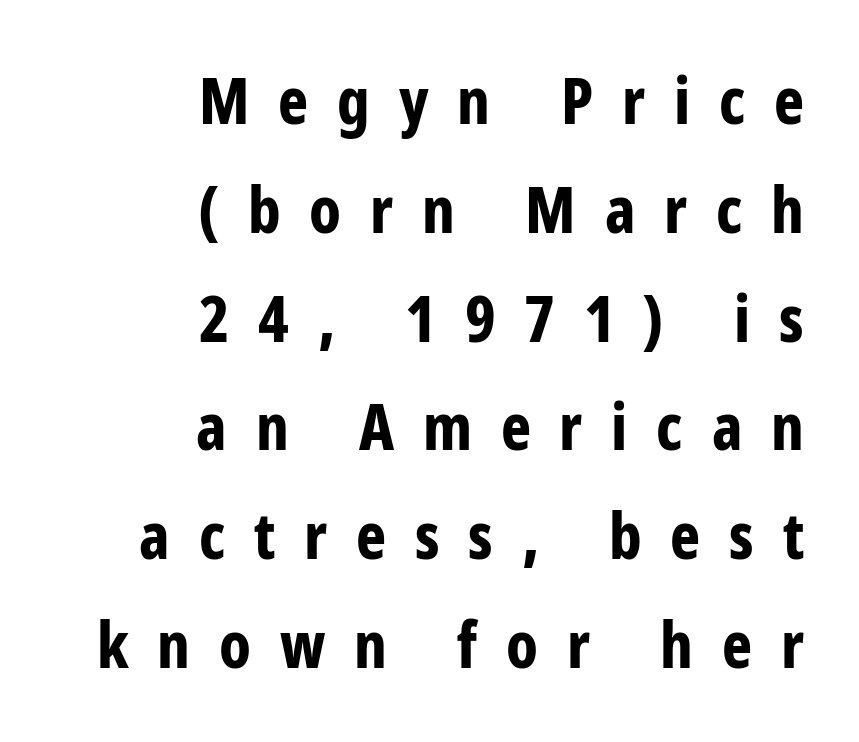
A flush-right, rag-left setting is used for this passage. You can tell from the bare stems that sans-serif type was used. The passage shown is emphatically bold. Words float on clear page, feet unadorned.
